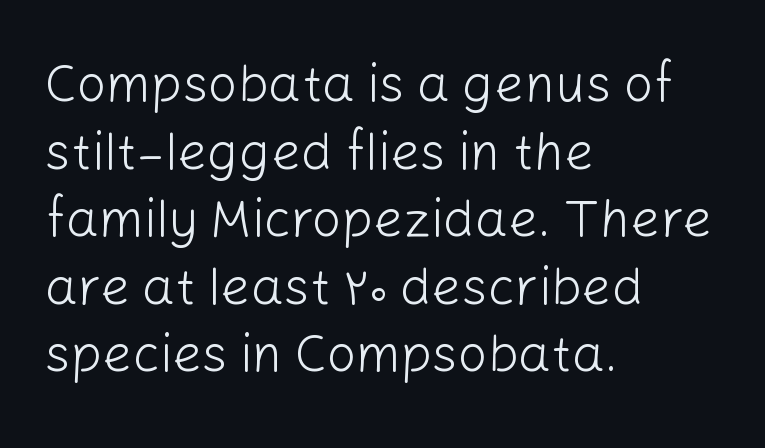
The image shows 52 px light sans-serif type, upright; set left-aligned, normal line spacing (1.3x), normal letter spacing, not underlined; low stroke contrast and a medium x-height.
